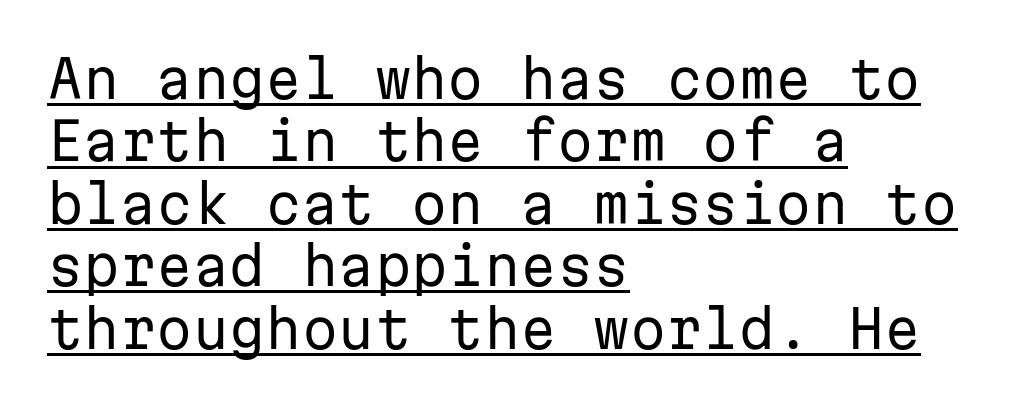
The image shows 52 px regular-weight sans-serif type, upright, monospaced; set left-aligned, line spacing 1.2x, normal letter spacing, underlined; low stroke contrast and a medium x-height.
